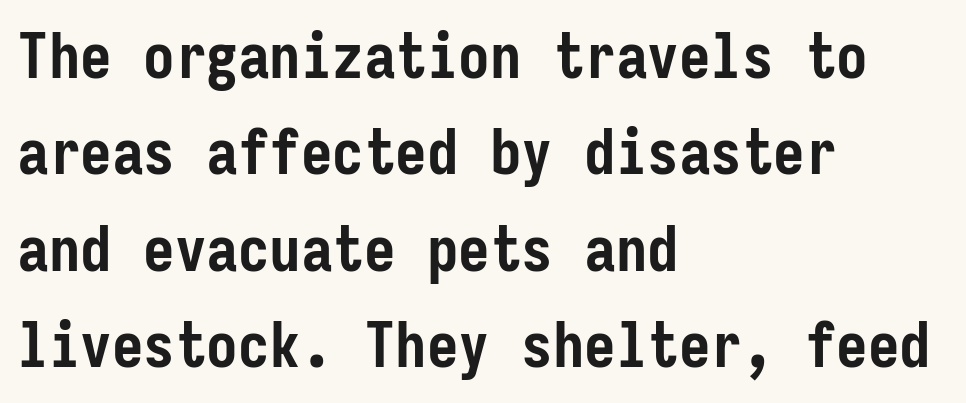
Serifs: no, the terminals of the letterforms are clean. The specimen omits any rule beneath the text block's lines. Leading: standard. These words are printed bold, with thick strokes throughout. The typography opts for an upright posture over an oblique one.
